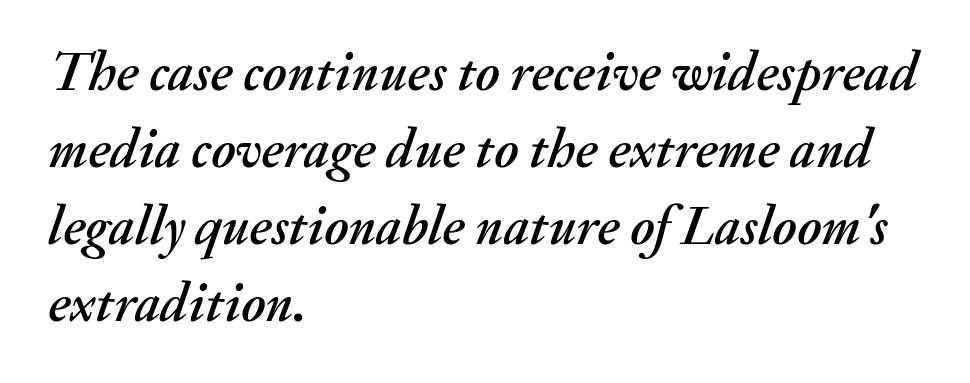
The image shows 55 px text type, italic (leaning right); set left-aligned, normal line spacing (1.4x), normal letter spacing, not underlined; medium stroke contrast and a small x-height.
